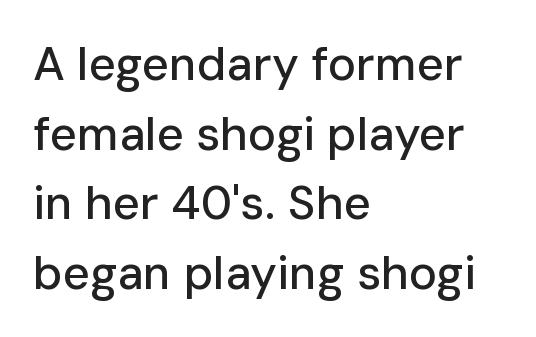
Q: Is the text italic (slanted)? A: No, it is upright.
Q: Is the typeface a serif or a sans-serif typeface? A: Sans-serif.
Q: Is the text underlined? A: No.
Q: How is the paragraph aligned? A: Left-aligned.
Q: Is the spacing between letters normal or unusually wide? A: Normal.
Q: Is the spacing between lines tight, normal or loose? A: Normal.
Q: Width (condensed, normal, or wide)? A: Normal.
Q: Stroke contrast? A: Low.
Q: x-height? A: Medium.
Q: Monospaced? A: No.
